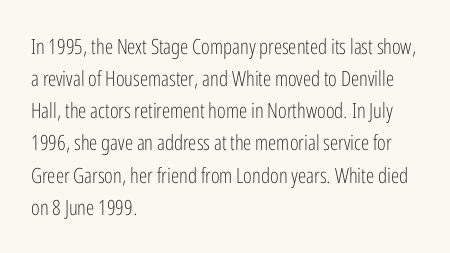
Is the block centered? No — it sits flush against the left margin. Honestly, the row spacing looks completely unremarkable. Check under the words: just untouched page. Ascenders rise straight up at ninety degrees. Nobody touched the tracking dial on this one.
